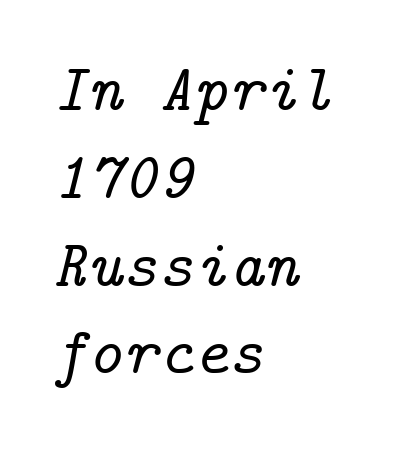
Q: Is the text italic (slanted)? A: Yes, it leans right by about 14 degrees.
Q: Is the typeface a serif or a sans-serif typeface? A: Serif.
Q: Is the text underlined? A: No.
Q: How is the paragraph aligned? A: Left-aligned.
Q: Is the spacing between letters normal or unusually wide? A: Normal.
Q: Is the spacing between lines tight, normal or loose? A: Normal.
Q: Width (condensed, normal, or wide)? A: Normal.
Q: Stroke contrast? A: Low.
Q: x-height? A: Medium.
